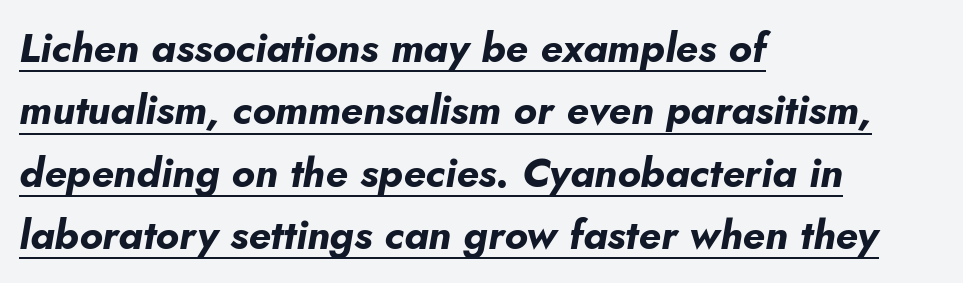
Q: Is the text bold? A: Yes.
Q: Is the text italic (slanted)? A: Yes, it leans right by about 10 degrees.
Q: Is the text underlined? A: Yes.
Q: How is the paragraph aligned? A: Left-aligned.
Q: Is the spacing between letters normal or unusually wide? A: Normal.
Q: Is the spacing between lines tight, normal or loose? A: Normal.
Q: Width (condensed, normal, or wide)? A: Normal.
Q: Stroke contrast? A: Low.
Q: x-height? A: Small.
Q: Monospaced? A: No.
